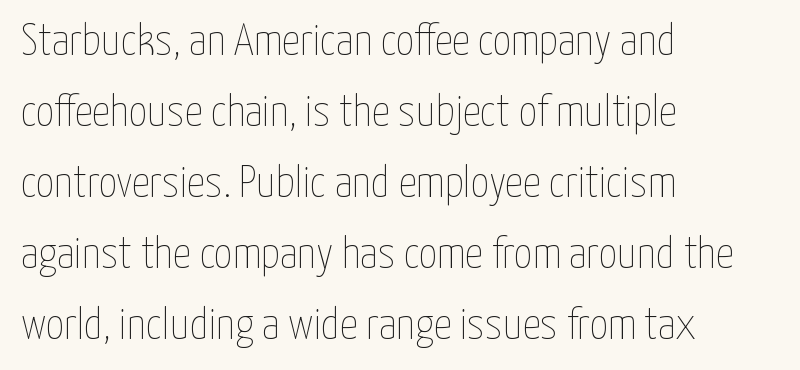
Q: Is the text bold? A: No.
Q: Is the text italic (slanted)? A: No, it is upright.
Q: Is the text underlined? A: No.
Q: How is the paragraph aligned? A: Left-aligned.
Q: Is the spacing between letters normal or unusually wide? A: Normal.
Q: Is the spacing between lines tight, normal or loose? A: Normal.
Q: Width (condensed, normal, or wide)? A: Condensed.
Q: Stroke contrast? A: Low.
Q: x-height? A: Medium.
Q: Monospaced? A: No.
